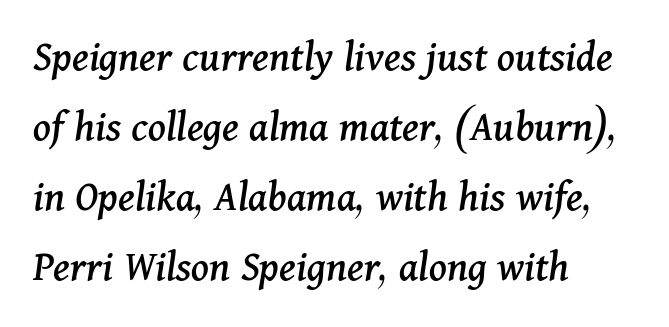
Q: Is the text italic (slanted)? A: Yes, it leans right by about 11 degrees.
Q: Is the typeface a serif or a sans-serif typeface? A: Serif.
Q: Is the text underlined? A: No.
Q: How is the paragraph aligned? A: Left-aligned.
Q: Is the spacing between letters normal or unusually wide? A: Normal.
Q: Is the spacing between lines tight, normal or loose? A: Normal.
Q: Width (condensed, normal, or wide)? A: Normal.
Q: Stroke contrast? A: Medium.
Q: x-height? A: Medium.
Q: Monospaced? A: No.
